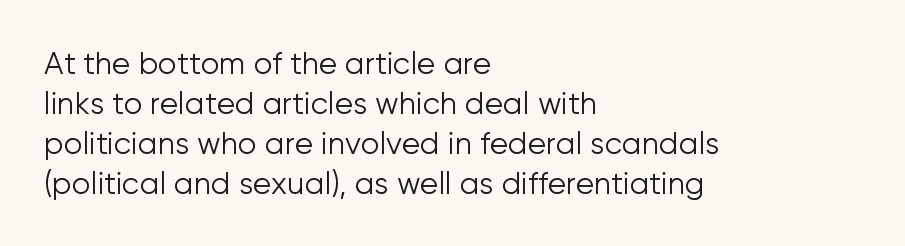
The image shows 30 px light sans-serif type, upright; set left-aligned, normal line spacing (1.33x), normal letter spacing, not underlined; low stroke contrast and a medium x-height.
